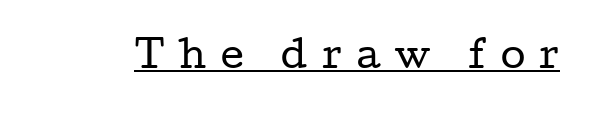
Stroke terminals: seriffed. Italic? Not at all — the glyphs are vertical. Look at the tracking — it's clearly loosened, letters drifting apart. Letters have the restrained weight of plain body copy at most. The rendering uses the underline text-decoration.
